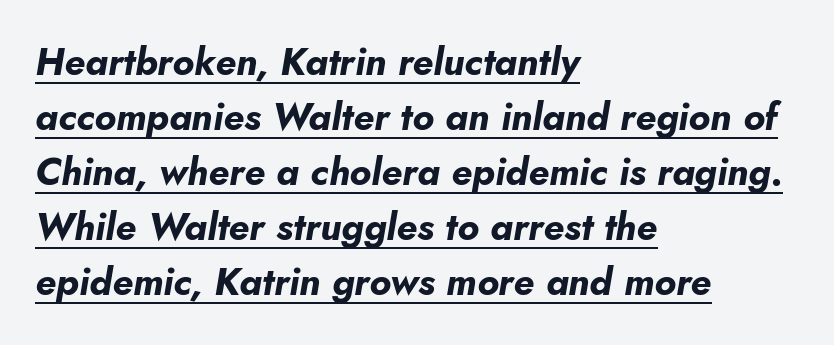
Q: Is the text bold? A: Yes.
Q: Is the text italic (slanted)? A: Yes, it leans right by about 10 degrees.
Q: Is the text underlined? A: Yes.
Q: How is the paragraph aligned? A: Left-aligned.
Q: Is the spacing between letters normal or unusually wide? A: Normal.
Q: Is the spacing between lines tight, normal or loose? A: Normal.
Q: Width (condensed, normal, or wide)? A: Normal.
Q: Stroke contrast? A: Low.
Q: x-height? A: Small.
Q: Monospaced? A: No.
